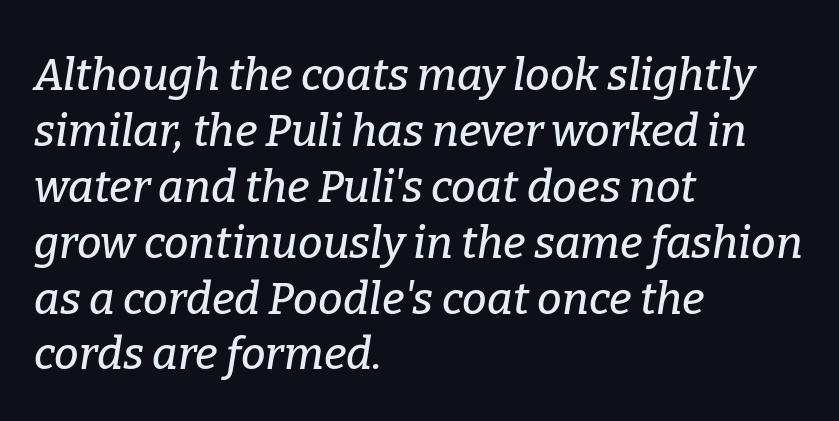
Q: Is the text italic (slanted)? A: Yes, it leans right by about 9 degrees.
Q: Is the typeface a serif or a sans-serif typeface? A: Serif.
Q: Is the text underlined? A: No.
Q: How is the paragraph aligned? A: Left-aligned.
Q: Is the spacing between letters normal or unusually wide? A: Normal.
Q: Is the spacing between lines tight, normal or loose? A: Normal.
Q: Width (condensed, normal, or wide)? A: Normal.
Q: Stroke contrast? A: Low.
Q: x-height? A: Medium.
Q: Monospaced? A: No.
